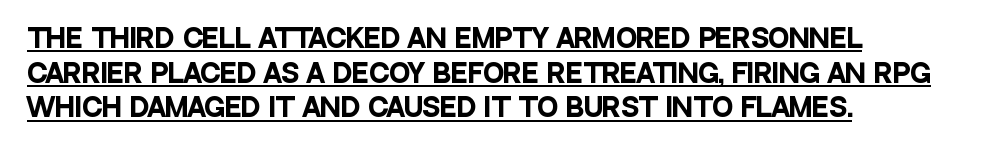
Q: Is the text bold? A: Yes.
Q: Is the text italic (slanted)? A: No, it is upright.
Q: Is the text underlined? A: Yes.
Q: How is the paragraph aligned? A: Left-aligned.
Q: Is the spacing between letters normal or unusually wide? A: Normal.
Q: Is the spacing between lines tight, normal or loose? A: Normal.
